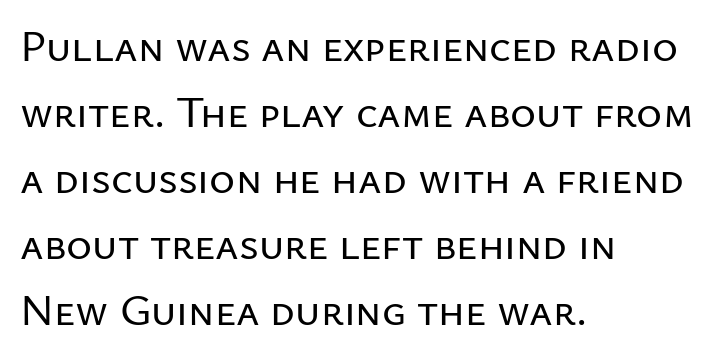
Q: Is the text italic (slanted)? A: No, it is upright.
Q: Is the typeface a serif or a sans-serif typeface? A: Sans-serif.
Q: Is the text underlined? A: No.
Q: How is the paragraph aligned? A: Left-aligned.
Q: Is the spacing between letters normal or unusually wide? A: Normal.
Q: Is the spacing between lines tight, normal or loose? A: Normal.
Q: Width (condensed, normal, or wide)? A: Normal.
Q: Stroke contrast? A: Low.
Q: x-height? A: Medium.
Q: Monospaced? A: No.
